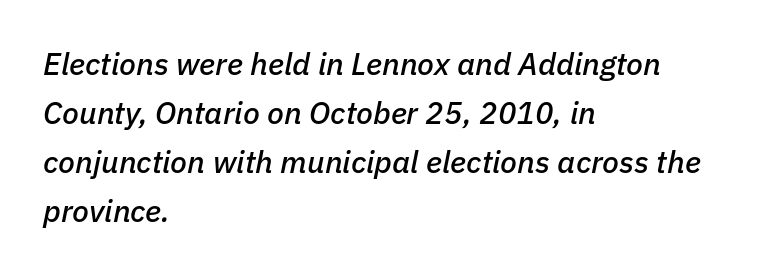
Default kerning and tracking; the words read as compact shapes. The specimen reads as italic at a glance. The string is rendered with underlining switched off. Rows of type keep a routine distance in the vertical direction.
